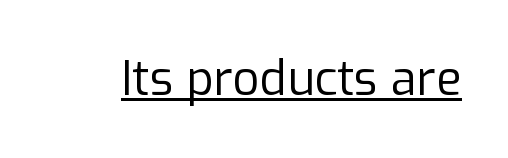
Here the glyphs are tracked normally, forming tight word shapes. Here the designer chose a conventional face with non-uniform glyph widths. This rendering features underlined lettering. Summary of weight: not heavy and not bold. The typeface chosen for these lines omits serifs. The specimen reads as upright at a glance.
